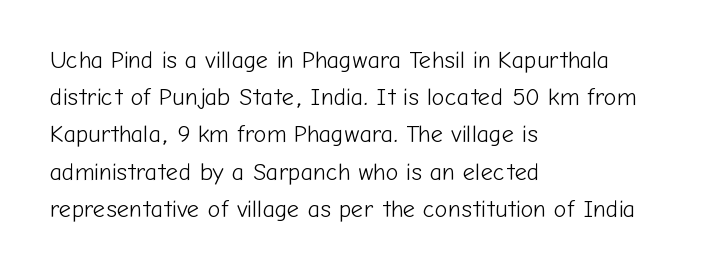
{"italic": "no", "bold": "no", "underline": "no", "align": "left", "line_spacing": "normal", "line_spacing_ratio": 1.55, "letter_spacing": "normal", "letter_spacing_em": 0.0, "glyph_px": 24}
